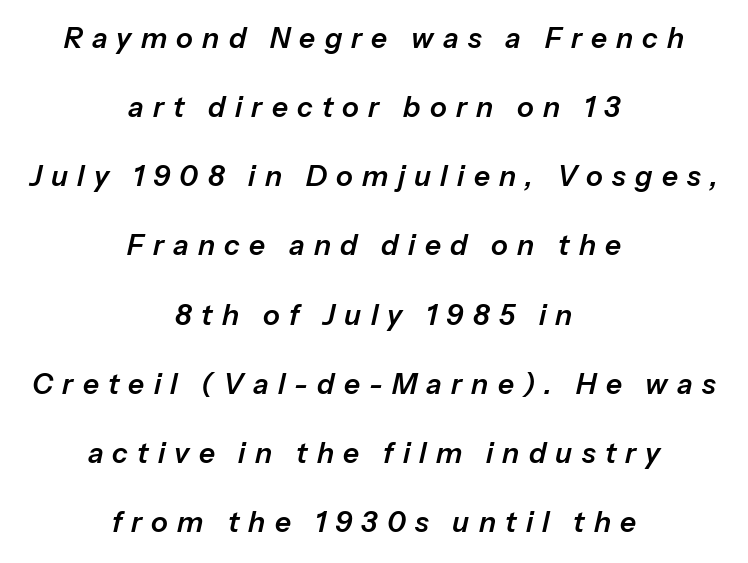
The image shows 28 px text type, italic (leaning right); set centered, loose line spacing (2.47x), unusually wide letter spacing (+0.33 em), not underlined; low stroke contrast and a medium x-height.
